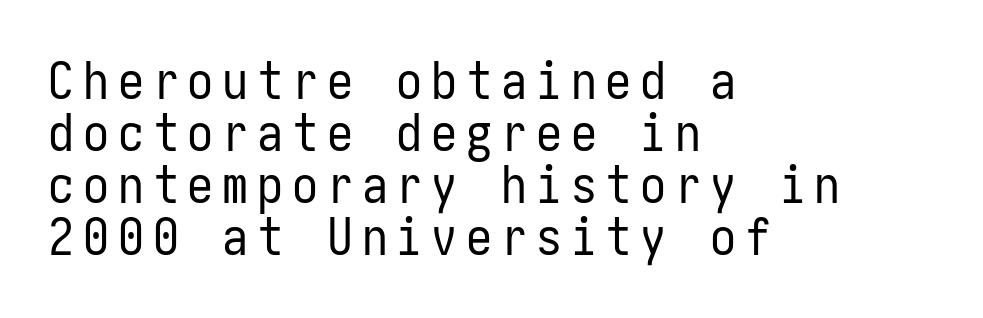
The image shows 52 px regular-weight, condensed sans-serif type, upright; set left-aligned, tight line spacing (1.0x), not underlined; low stroke contrast and a medium x-height.
